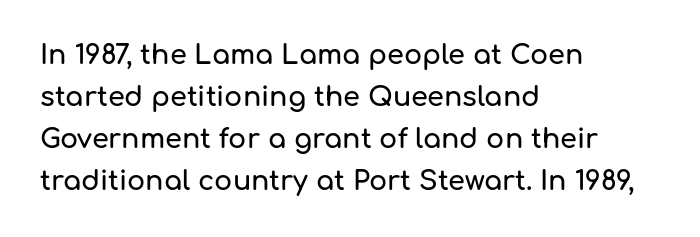
{"italic": "no", "underline": "no", "align": "left", "line_spacing": "normal", "line_spacing_ratio": 1.55, "letter_spacing": "normal", "letter_spacing_em": 0.0, "glyph_px": 27}
